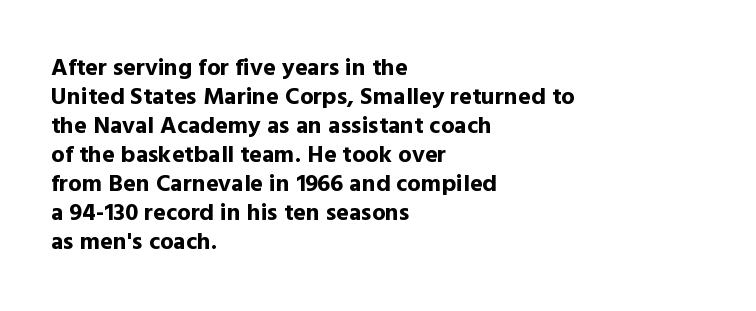
Q: Is the text bold? A: Yes.
Q: Is the text italic (slanted)? A: No, it is upright.
Q: Is the text underlined? A: No.
Q: How is the paragraph aligned? A: Left-aligned.
Q: Is the spacing between letters normal or unusually wide? A: Normal.
